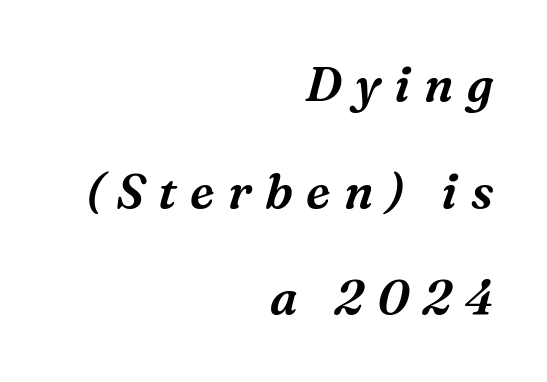
Q: Is the text italic (slanted)? A: Yes, it leans right by about 16 degrees.
Q: Is the typeface a serif or a sans-serif typeface? A: Serif.
Q: Is the text underlined? A: No.
Q: How is the paragraph aligned? A: Right-aligned.
Q: Is the spacing between letters normal or unusually wide? A: Unusually wide.
Q: Is the spacing between lines tight, normal or loose? A: Loose.
Q: Width (condensed, normal, or wide)? A: Normal.
Q: Stroke contrast? A: Medium.
Q: x-height? A: Medium.
Q: Monospaced? A: No.
